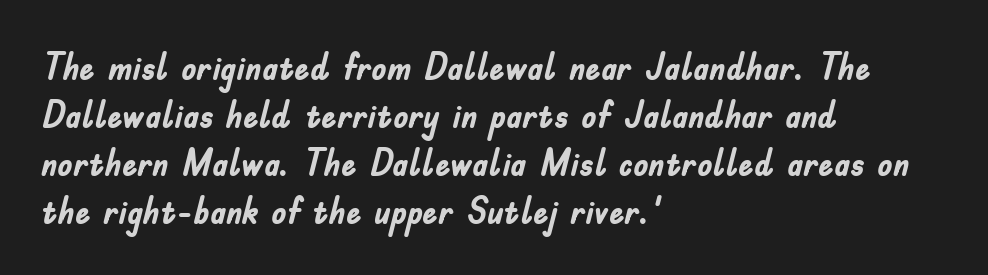
{"serif": "no", "bold": "yes", "weight": "semibold", "width": "condensed", "stroke_contrast": "low", "x_height": "small", "monospaced": "no", "underline": "no", "align": "left", "line_spacing": "normal", "line_spacing_ratio": 1.26, "letter_spacing": "normal", "letter_spacing_em": 0.0, "glyph_px": 38}
